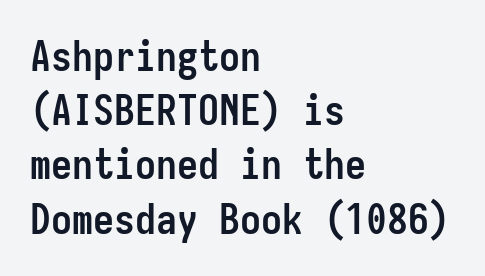
{"serif": "no", "italic": "no", "bold": "yes", "weight": "semibold", "width": "condensed", "stroke_contrast": "low", "x_height": "medium", "monospaced": "yes", "underline": "no", "align": "left", "line_spacing": "normal", "line_spacing_ratio": 1.29, "letter_spacing": "normal", "letter_spacing_em": 0.0, "glyph_px": 42}
